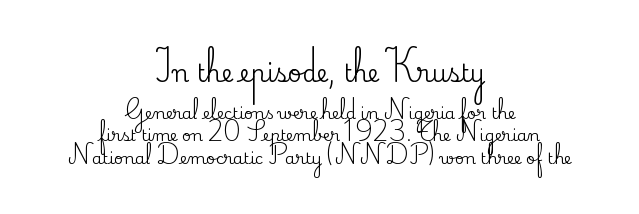
The text block is weighted toward neither margin, spreading evenly from the middle. You could call the tracking neutral — neither tight nor loose. Vertically, the passage feels balanced, rows spaced as you'd expect. Just letters on the line, the space beneath them empty. Two sizes are in play, and the larger belongs to the first block.
